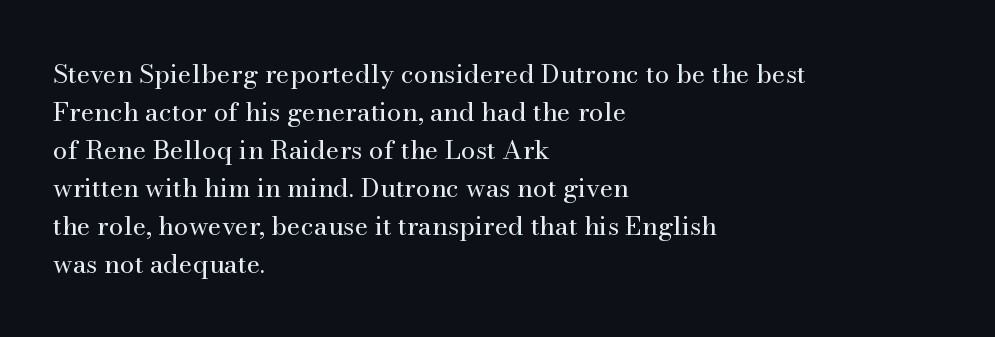
The image shows 26 px text type, upright; set left-aligned, normal line spacing (1.46x), normal letter spacing, not underlined.
